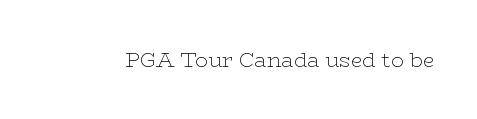
{"italic": "no", "bold": "no", "underline": "no", "letter_spacing": "normal", "letter_spacing_em": 0.0, "glyph_px": 21}
